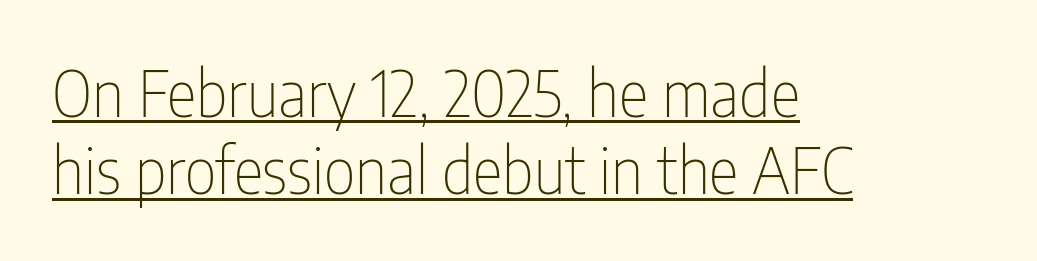
{"serif": "no", "italic": "no", "bold": "no", "weight": "thin", "width": "condensed", "stroke_contrast": "low", "x_height": "medium", "monospaced": "no", "underline": "yes", "align": "left", "line_spacing_ratio": 1.23, "letter_spacing": "normal", "letter_spacing_em": 0.0, "glyph_px": 63}
